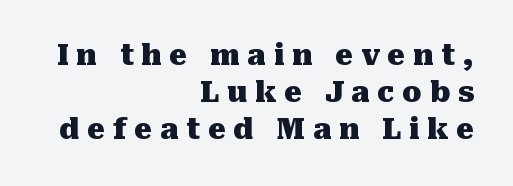
Q: Is the text bold? A: Yes.
Q: Is the text italic (slanted)? A: No, it is upright.
Q: Is the typeface a serif or a sans-serif typeface? A: Serif.
Q: Is the text underlined? A: No.
Q: How is the paragraph aligned? A: Right-aligned.
Q: Is the spacing between letters normal or unusually wide? A: Unusually wide.
Q: Is the spacing between lines tight, normal or loose? A: Normal.
Q: Width (condensed, normal, or wide)? A: Normal.
Q: Stroke contrast? A: Medium.
Q: x-height? A: Medium.
Q: Monospaced? A: No.
